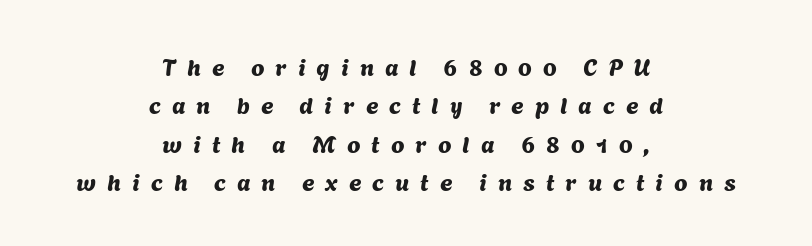
Q: Is the text underlined? A: No.
Q: How is the paragraph aligned? A: Centered.
Q: Is the spacing between letters normal or unusually wide? A: Unusually wide.
Q: Is the spacing between lines tight, normal or loose? A: Normal.
